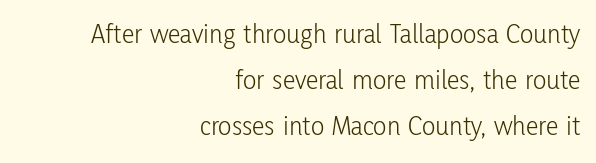
Q: Is the text bold? A: No.
Q: Is the text italic (slanted)? A: No, it is upright.
Q: Is the typeface a serif or a sans-serif typeface? A: Sans-serif.
Q: Is the text underlined? A: No.
Q: How is the paragraph aligned? A: Right-aligned.
Q: Is the spacing between letters normal or unusually wide? A: Normal.
Q: Is the spacing between lines tight, normal or loose? A: Normal.
Q: Width (condensed, normal, or wide)? A: Condensed.
Q: Stroke contrast? A: Low.
Q: x-height? A: Medium.
Q: Monospaced? A: No.
